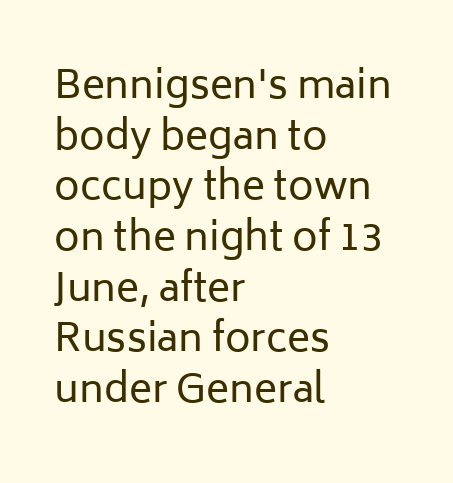
Proportional: the letters do not fall into vertical columns. You can tell from the bare stems that sans-serif type was used. You can tell it's not italic because the verticals are truly vertical. The lines are quadded left. Beneath every word, the page is bare.
